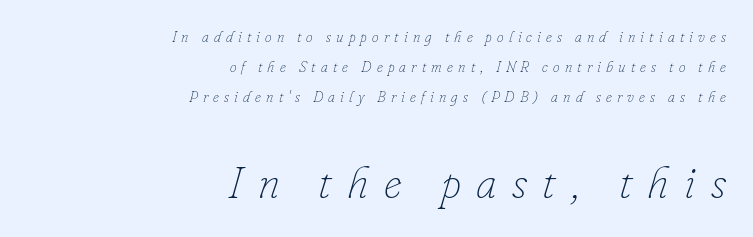
The letters advance in unequal steps, a hallmark of proportional type. Compared with a typical body face, this is equally light or lighter still. The face used here is rendered with a markedly widened letterfit. Loosely led — the rows are spread out.
